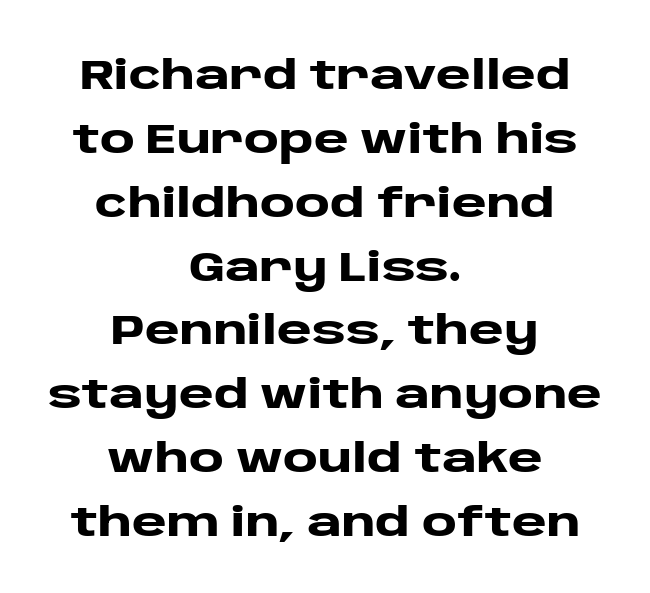
{"serif": "no", "italic": "no", "bold": "yes", "weight": "heavy", "width": "wide", "stroke_contrast": "low", "x_height": "large", "monospaced": "no", "underline": "no", "align": "center", "line_spacing": "normal", "line_spacing_ratio": 1.52, "letter_spacing": "normal", "letter_spacing_em": 0.0, "glyph_px": 42}
